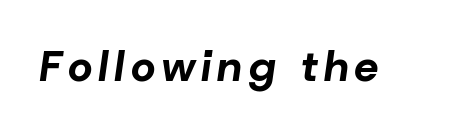
Q: Is the text bold? A: Yes.
Q: Is the text italic (slanted)? A: Yes, it leans right by about 8 degrees.
Q: Is the text underlined? A: No.
Q: Width (condensed, normal, or wide)? A: Normal.
Q: Stroke contrast? A: Low.
Q: x-height? A: Medium.
Q: Monospaced? A: No.
